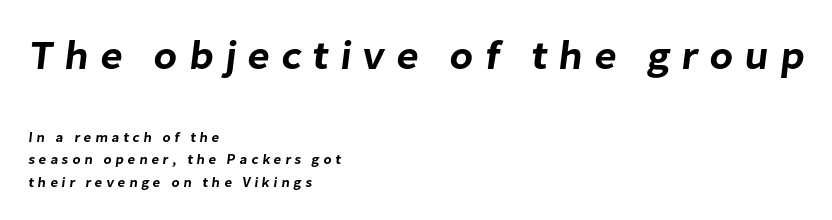
Left-aligned paragraph, ragged on the right. Compared with typical body copy, the letter spacing here is much looser. These lines are rendered in a variable-pitch font. Glance below the letters and you will spot only blank space. A typesetter would label this face a sans. Normally led — the rows are evenly, conventionally spaced.
